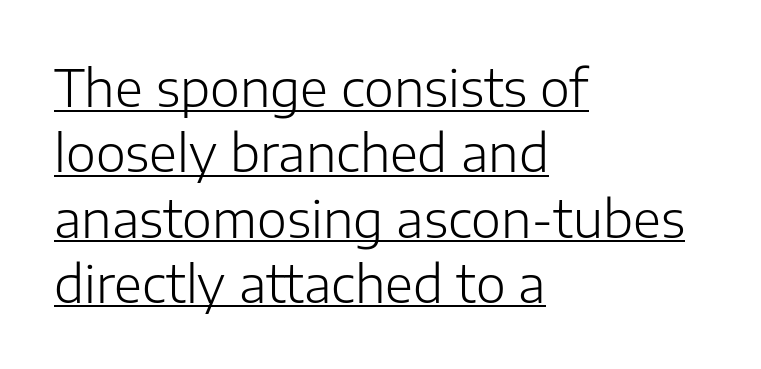
{"serif": "no", "italic": "no", "bold": "no", "weight": "light", "width": "normal", "stroke_contrast": "low", "x_height": "medium", "monospaced": "no", "underline": "yes", "align": "left", "line_spacing": "normal", "line_spacing_ratio": 1.28, "letter_spacing": "normal", "letter_spacing_em": 0.0, "glyph_px": 51}
